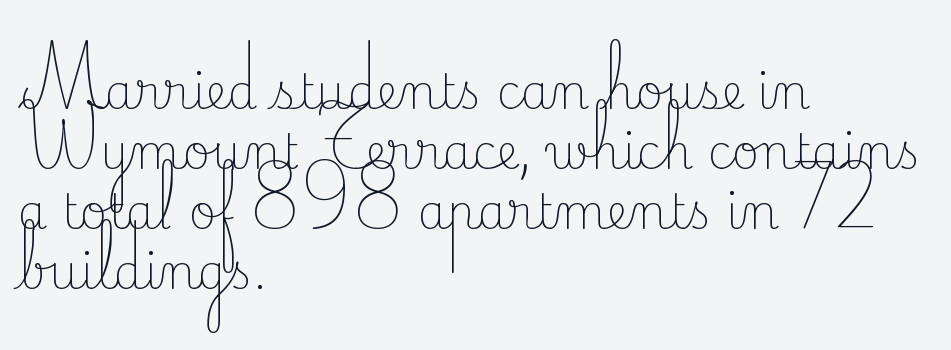
{"serif": "yes", "italic": "no", "bold": "no", "weight": "light", "width": "normal", "stroke_contrast": "low", "x_height": "small", "monospaced": "no", "underline": "no", "align": "left", "line_spacing": "normal", "line_spacing_ratio": 1.28, "letter_spacing": "normal", "letter_spacing_em": 0.0, "glyph_px": 47}
